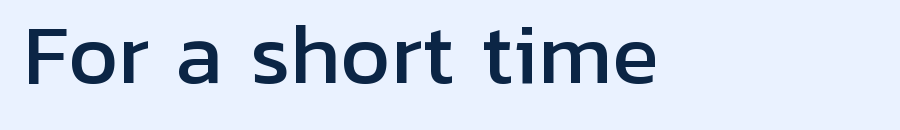
{"serif": "no", "italic": "no", "width": "normal", "stroke_contrast": "low", "x_height": "medium", "monospaced": "no", "underline": "no", "align": "left", "letter_spacing": "normal", "letter_spacing_em": 0.0, "glyph_px": 79}
